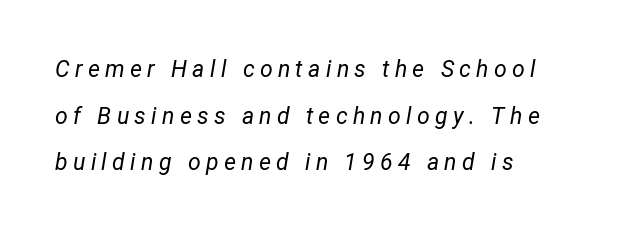
{"italic": "yes", "lean": "right", "slant_degrees": 12, "bold": "no", "underline": "no", "align": "left", "line_spacing": "loose", "line_spacing_ratio": 2.03, "letter_spacing": "wide", "letter_spacing_em": 0.23, "glyph_px": 23}
